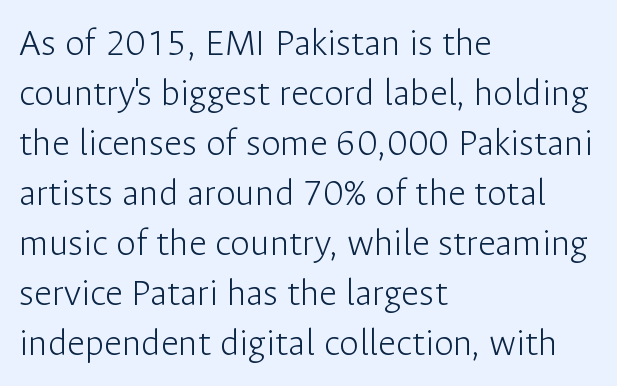
Q: Is the text bold? A: No.
Q: Is the text italic (slanted)? A: No, it is upright.
Q: Is the typeface a serif or a sans-serif typeface? A: Sans-serif.
Q: Is the text underlined? A: No.
Q: How is the paragraph aligned? A: Left-aligned.
Q: Is the spacing between letters normal or unusually wide? A: Normal.
Q: Is the spacing between lines tight, normal or loose? A: Normal.
Q: Width (condensed, normal, or wide)? A: Normal.
Q: Stroke contrast? A: Low.
Q: x-height? A: Medium.
Q: Monospaced? A: No.
